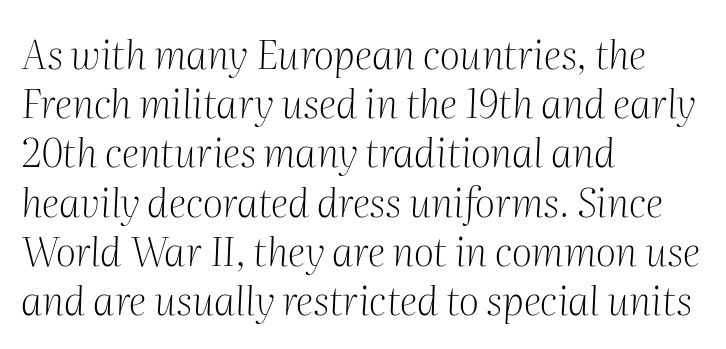
This sample is left-justified, so line endings fall wherever the words run out. Varying glyph widths throughout — classic text-font behaviour. Glance below the letters and you will spot only blank space. Is the type slanted? Yes — the strokes lean at a clear angle.
